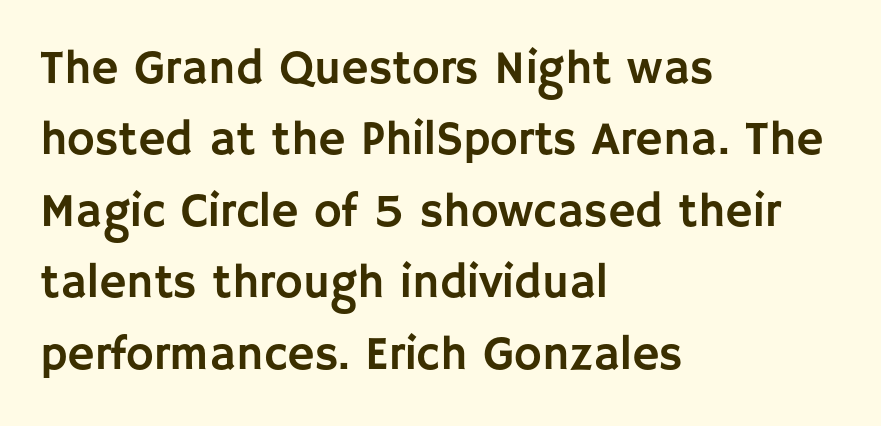
{"serif": "no", "italic": "no", "width": "normal", "stroke_contrast": "low", "x_height": "large", "monospaced": "no", "underline": "no", "align": "left", "line_spacing": "normal", "line_spacing_ratio": 1.52, "letter_spacing": "normal", "letter_spacing_em": 0.0, "glyph_px": 47}
